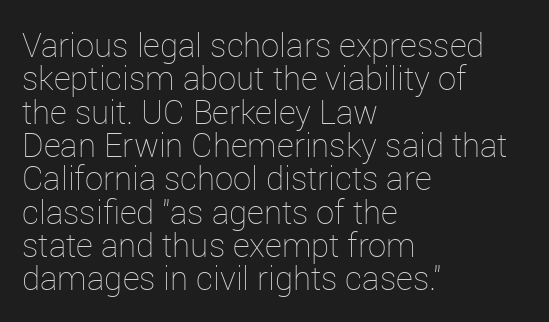
Q: Is the text bold? A: No.
Q: Is the text italic (slanted)? A: No, it is upright.
Q: Is the text underlined? A: No.
Q: How is the paragraph aligned? A: Left-aligned.
Q: Is the spacing between letters normal or unusually wide? A: Normal.
Q: Is the spacing between lines tight, normal or loose? A: Tight.
Q: Width (condensed, normal, or wide)? A: Normal.
Q: Stroke contrast? A: Low.
Q: x-height? A: Medium.
Q: Monospaced? A: No.
